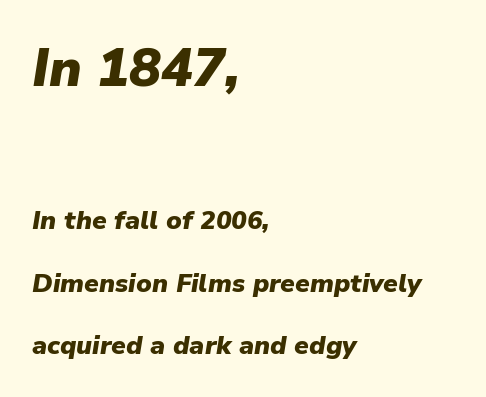
Is the type slanted? Yes — the strokes lean at a clear angle. You'd pick this weight for a headline — it's a proper bold. Lines of text with bare space underneath. In terms of leading, this rendering errs on the spacious side. The passage shown is typed in a proportional face where columns would drift. Compared with typical body copy, the letter spacing here is the same.
